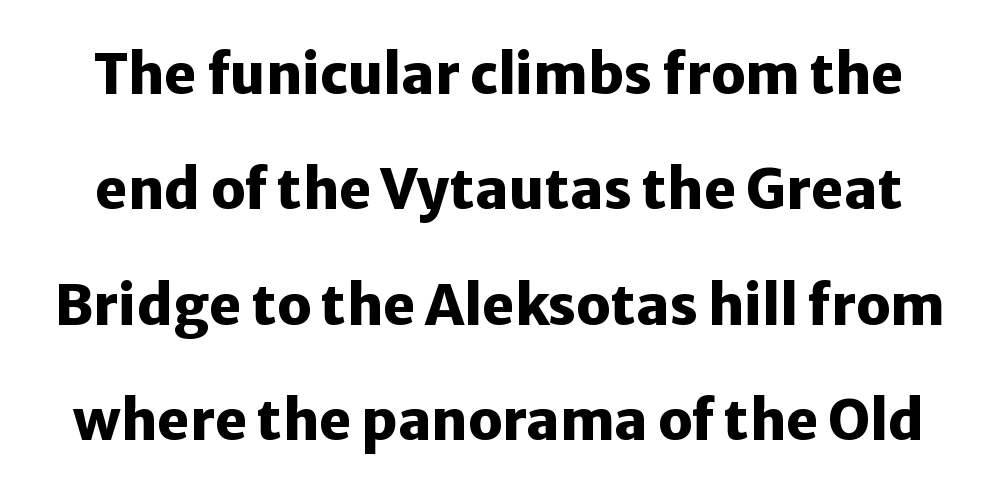
The image shows 55 px heavy sans-serif type, upright; set loose line spacing (2.1x), normal letter spacing, not underlined; low stroke contrast and a medium x-height.
